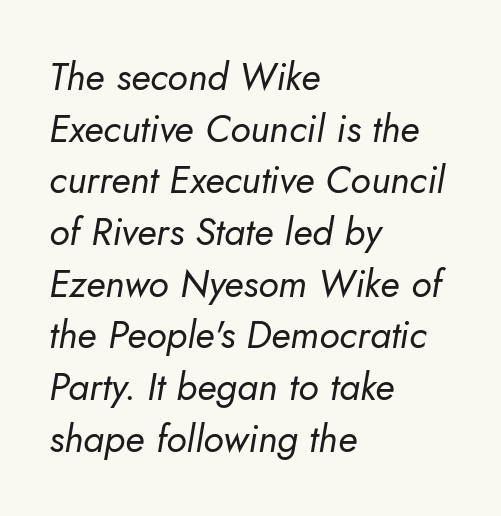
The image shows 38 px regular-weight type, italic (leaning right); set left-aligned, normal line spacing (1.36x), normal letter spacing, not underlined; low stroke contrast and a small x-height.
